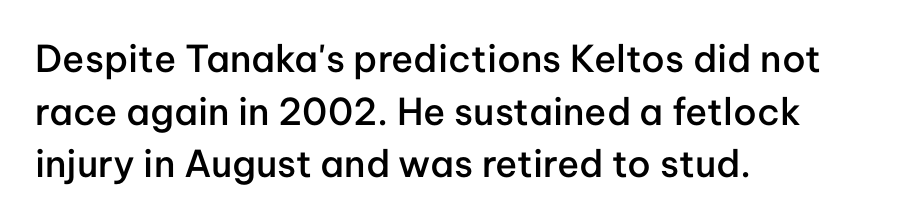
Q: Is the text bold? A: Semi-bold.
Q: Is the text italic (slanted)? A: No, it is upright.
Q: Is the typeface a serif or a sans-serif typeface? A: Sans-serif.
Q: Is the text underlined? A: No.
Q: How is the paragraph aligned? A: Left-aligned.
Q: Is the spacing between letters normal or unusually wide? A: Normal.
Q: Is the spacing between lines tight, normal or loose? A: Normal.
Q: Width (condensed, normal, or wide)? A: Normal.
Q: Stroke contrast? A: Low.
Q: x-height? A: Medium.
Q: Monospaced? A: No.
